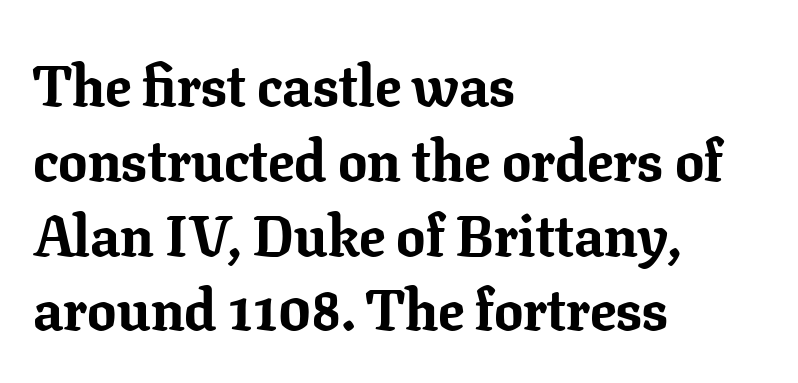
Q: Is the text bold? A: Yes.
Q: Is the text italic (slanted)? A: No, it is upright.
Q: Is the typeface a serif or a sans-serif typeface? A: Serif.
Q: Is the text underlined? A: No.
Q: How is the paragraph aligned? A: Left-aligned.
Q: Is the spacing between letters normal or unusually wide? A: Normal.
Q: Is the spacing between lines tight, normal or loose? A: Normal.
Q: Width (condensed, normal, or wide)? A: Normal.
Q: Stroke contrast? A: Low.
Q: x-height? A: Medium.
Q: Monospaced? A: No.
